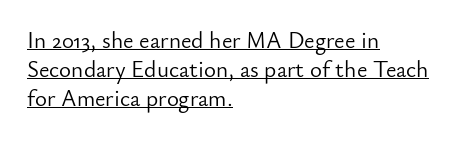
The image shows 23 px text type, upright; set left-aligned, normal line spacing (1.27x), normal letter spacing, underlined.
